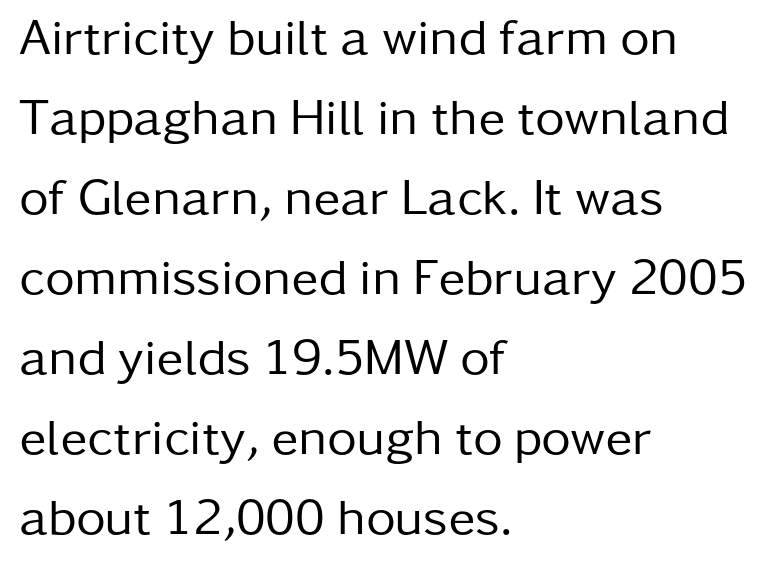
Left-aligned paragraph, ragged on the right. The line texture is even and compact thanks to regular tracking. Does the leading feel generous? No, just average. The letters carry no serifs — their stems end cleanly without finishing strokes. Bold? No — there's no thickening of the strokes.
